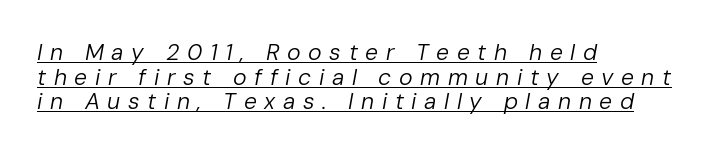
The image shows 23 px text type, italic (leaning right); set left-aligned, tight line spacing (1.07x), unusually wide letter spacing (+0.33 em), underlined.
